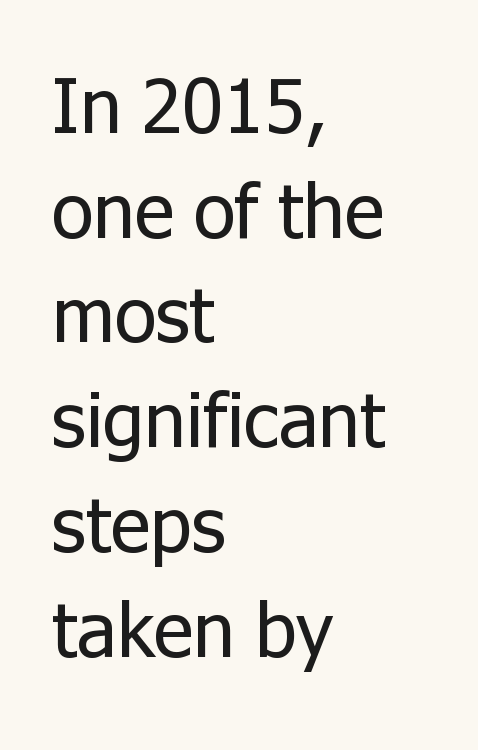
The image shows 77 px regular-weight sans-serif type, upright; set left-aligned, normal line spacing (1.36x), normal letter spacing, not underlined; low stroke contrast and a medium x-height.
